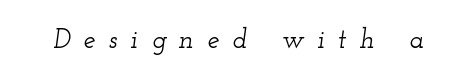
Q: Is the text italic (slanted)? A: Yes, it leans right by about 12 degrees.
Q: Is the text underlined? A: No.
Q: Is the spacing between letters normal or unusually wide? A: Unusually wide.
